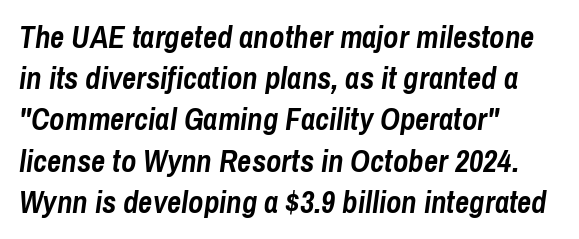
Q: Is the text bold? A: Yes.
Q: Is the text italic (slanted)? A: Yes, it leans right by about 8 degrees.
Q: Is the text underlined? A: No.
Q: How is the paragraph aligned? A: Left-aligned.
Q: Is the spacing between letters normal or unusually wide? A: Normal.
Q: Is the spacing between lines tight, normal or loose? A: Normal.
Q: Width (condensed, normal, or wide)? A: Condensed.
Q: Stroke contrast? A: Low.
Q: x-height? A: Medium.
Q: Monospaced? A: No.
